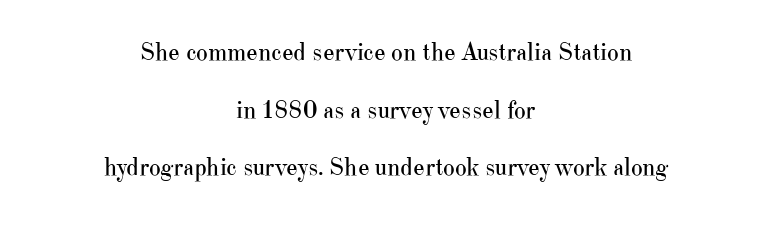
{"italic": "no", "bold": "no", "underline": "no", "align": "center", "line_spacing": "loose", "line_spacing_ratio": 2.31, "letter_spacing": "normal", "letter_spacing_em": 0.0, "glyph_px": 25}
